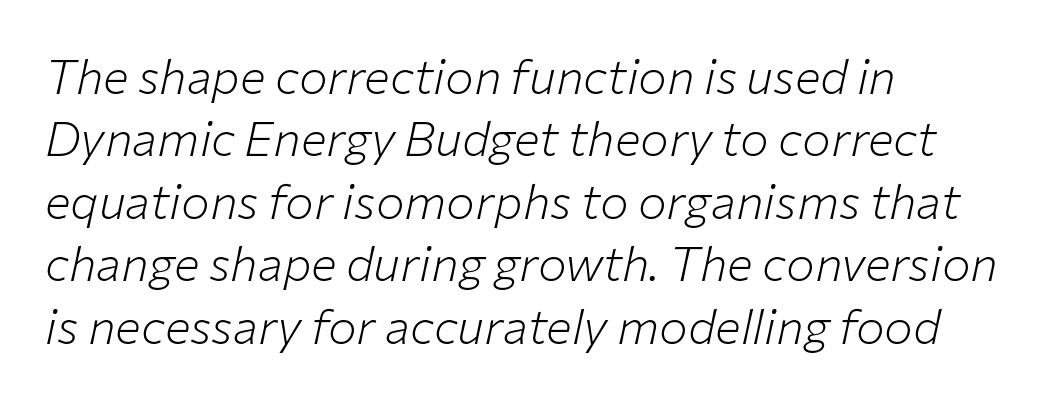
Nobody drew a line under any word here. Line beginnings align vertically; line endings do not. The tracking reads as untouched default to a designer's eye. The font's italic variant was chosen for this text. Here the designer chose a conventional face with non-uniform glyph widths. No chunkiness to these letters — they're not bold.
